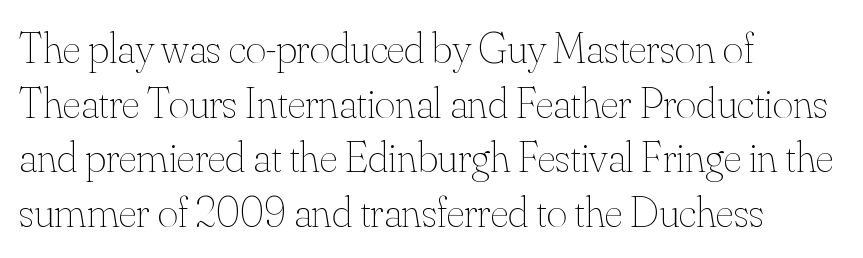
The image shows 44 px thin type, upright; set left-aligned, line spacing 1.24x, normal letter spacing, not underlined; medium stroke contrast and a small x-height.
